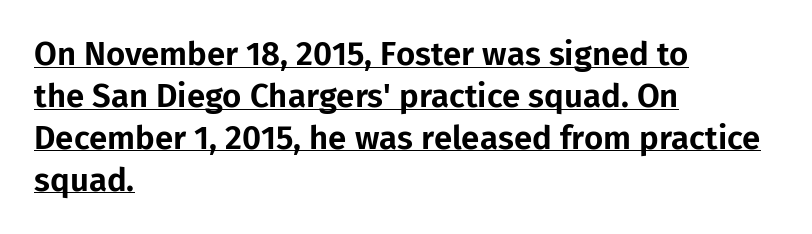
The image shows 33 px sans-serif type, upright; set left-aligned, normal line spacing (1.27x), normal letter spacing, underlined; low stroke contrast and a medium x-height.
